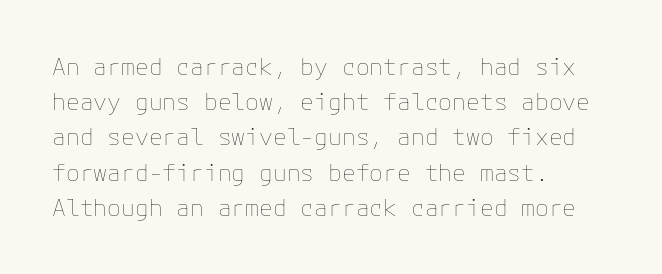
The image shows 23 px text type, upright; set left-aligned, normal line spacing (1.53x), normal letter spacing, not underlined.
